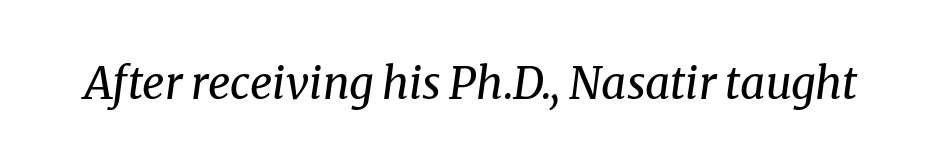
Q: Is the text bold? A: No.
Q: Is the text italic (slanted)? A: Yes, it leans right by about 8 degrees.
Q: Is the typeface a serif or a sans-serif typeface? A: Serif.
Q: Is the text underlined? A: No.
Q: Is the spacing between letters normal or unusually wide? A: Normal.
Q: Width (condensed, normal, or wide)? A: Normal.
Q: Stroke contrast? A: Medium.
Q: x-height? A: Medium.
Q: Monospaced? A: No.
